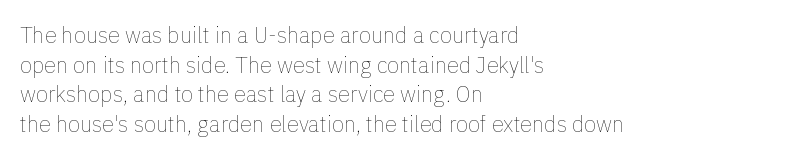
The image shows 22 px text type, upright; set left-aligned, normal line spacing (1.35x), normal letter spacing, not underlined.
